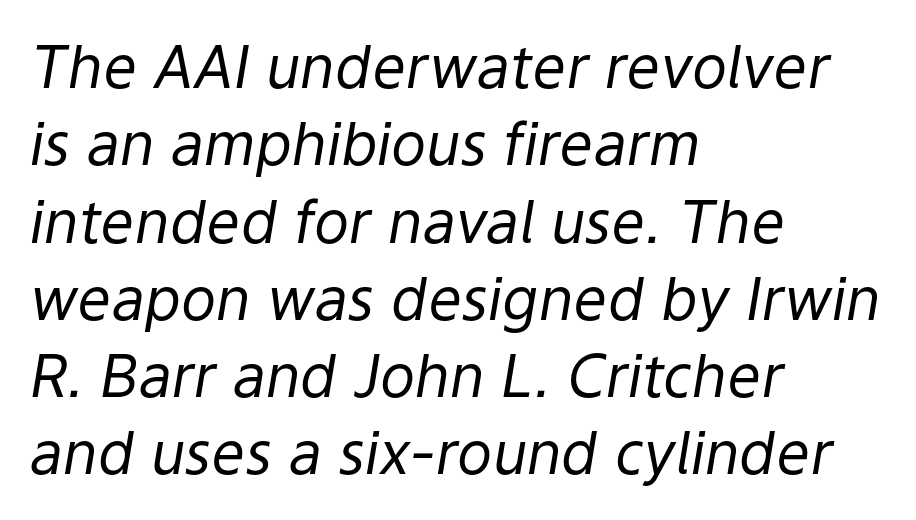
The passage shown is not bold in any degree. Designer's note — italics engaged. Lines of text with bare space underneath. The vertical gap from one line to the next is medium.
